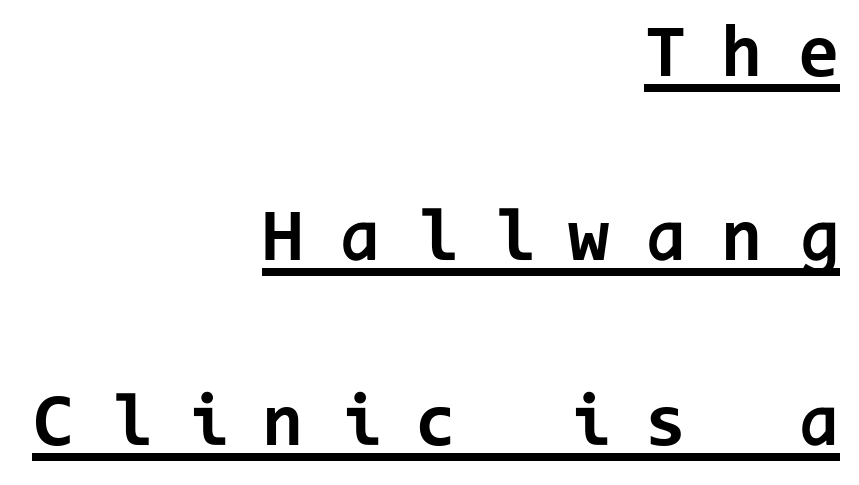
The image shows 75 px bold sans-serif type, upright, monospaced; set right-aligned, loose line spacing (2.46x), unusually wide letter spacing (+0.47 em), underlined; low stroke contrast and a medium x-height.
